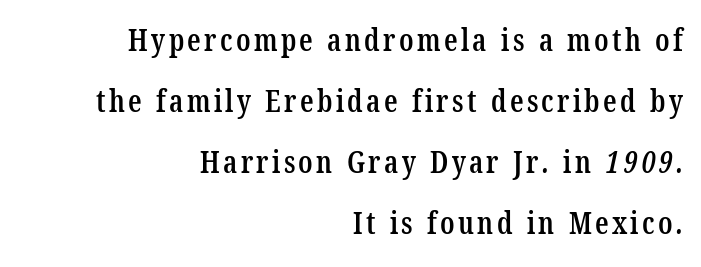
{"serif": "yes", "bold": "semi", "weight": "semibold", "width": "condensed", "stroke_contrast": "low", "x_height": "medium", "monospaced": "no", "underline": "no", "align": "right", "line_spacing": "loose", "line_spacing_ratio": 2.03, "glyph_px": 30}
